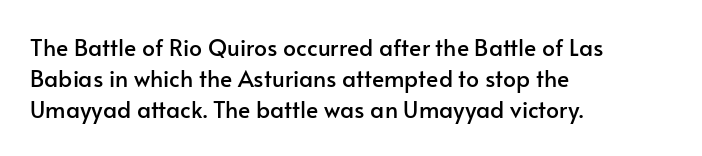
Q: Is the text italic (slanted)? A: No, it is upright.
Q: Is the text underlined? A: No.
Q: How is the paragraph aligned? A: Left-aligned.
Q: Is the spacing between letters normal or unusually wide? A: Normal.
Q: Is the spacing between lines tight, normal or loose? A: Normal.
